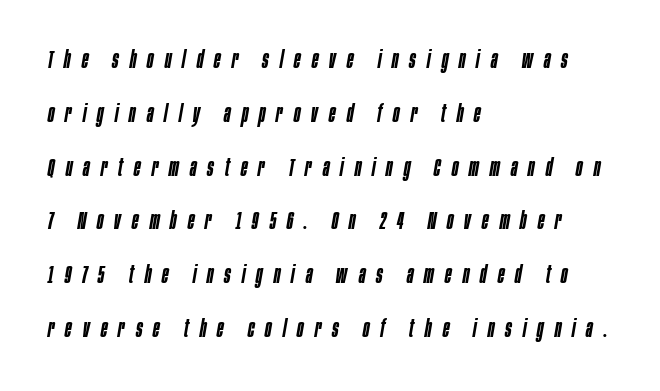
Q: Is the text bold? A: Semi-bold.
Q: Is the text italic (slanted)? A: Yes, it leans right by about 10 degrees.
Q: Is the text underlined? A: No.
Q: How is the paragraph aligned? A: Left-aligned.
Q: Is the spacing between letters normal or unusually wide? A: Unusually wide.
Q: Is the spacing between lines tight, normal or loose? A: Loose.
